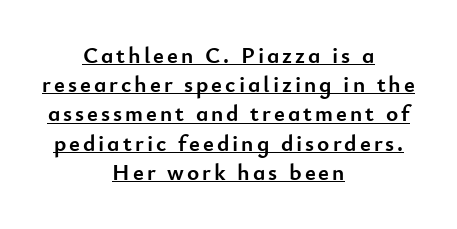
The image shows 23 px bold type, upright; set centered, normal line spacing (1.27x), underlined.
